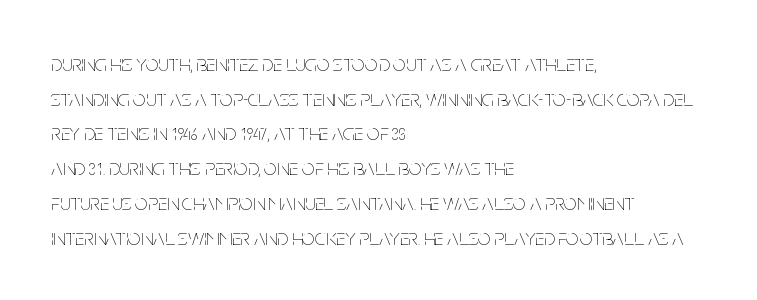
The image shows 23 px text type, upright; set left-aligned, normal line spacing (1.51x), normal letter spacing, not underlined.
